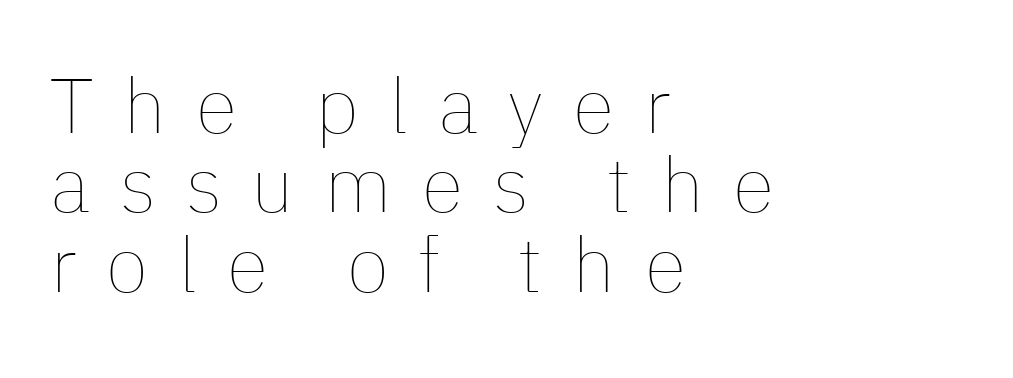
Q: Is the text bold? A: No.
Q: Is the text italic (slanted)? A: No, it is upright.
Q: Is the text underlined? A: No.
Q: How is the paragraph aligned? A: Left-aligned.
Q: Is the spacing between letters normal or unusually wide? A: Unusually wide.
Q: Is the spacing between lines tight, normal or loose? A: Tight.
Q: Width (condensed, normal, or wide)? A: Normal.
Q: Stroke contrast? A: Low.
Q: x-height? A: Medium.
Q: Monospaced? A: No.
